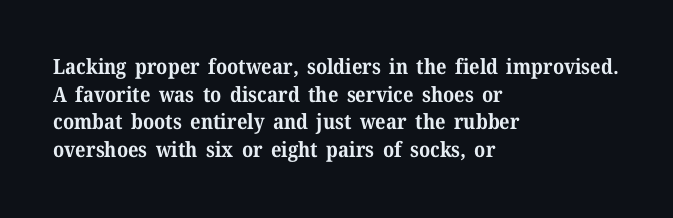
The image shows 21 px bold type, upright; set left-aligned, normal line spacing (1.32x), normal letter spacing, not underlined.
